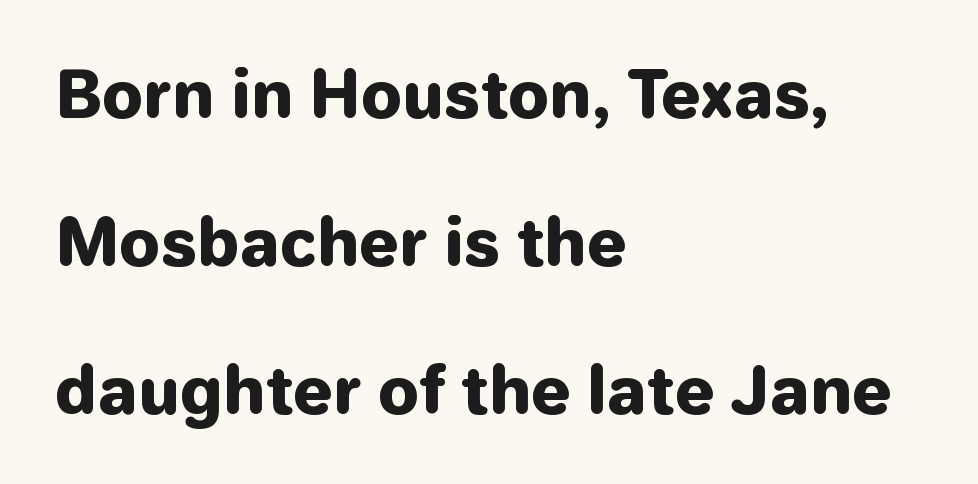
The image shows 64 px heavy sans-serif type, upright; set left-aligned, loose line spacing (2.31x), normal letter spacing, not underlined; low stroke contrast and a medium x-height.
